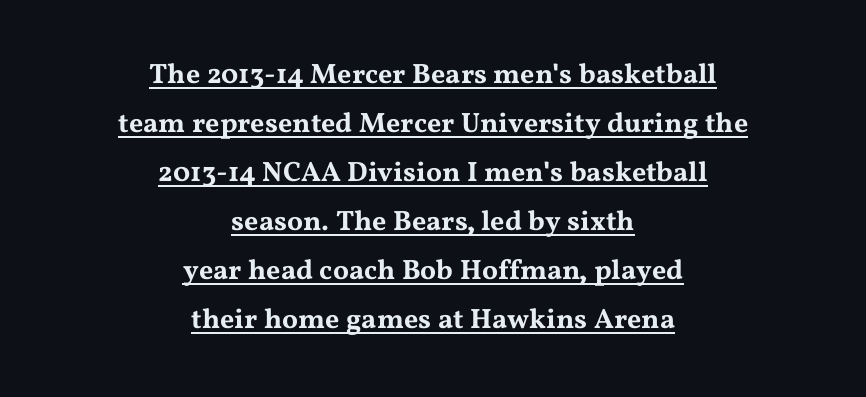
{"serif": "yes", "italic": "no", "width": "wide", "stroke_contrast": "medium", "x_height": "medium", "monospaced": "no", "underline": "yes", "align": "center", "line_spacing_ratio": 1.75, "letter_spacing": "normal", "letter_spacing_em": 0.0, "glyph_px": 28}
